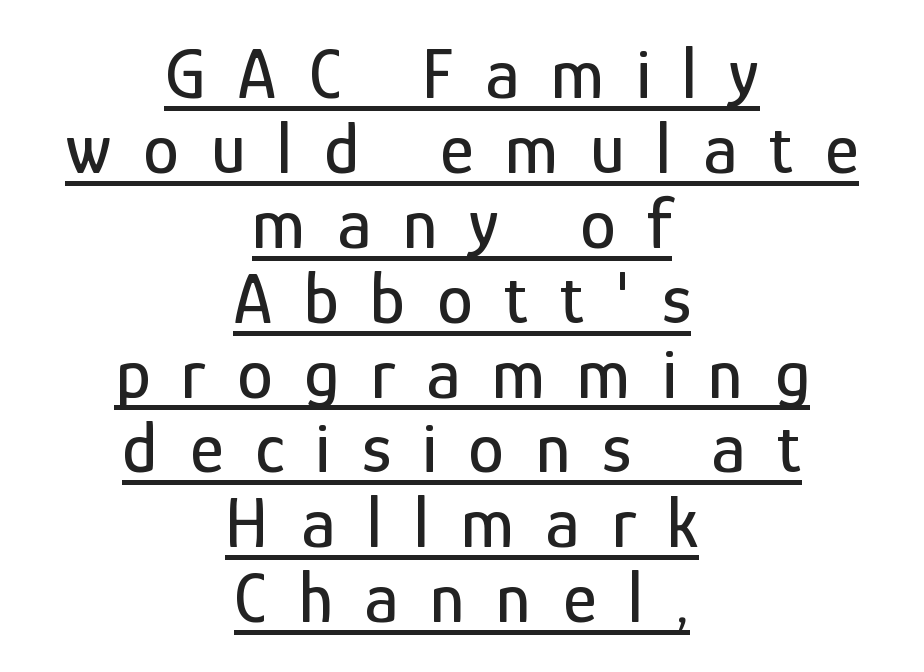
Classification — sans serif. Posture: straight, roman, zero tilt. Each letter keeps its own natural width here, so spacing adapts to shape. This rendering widens character spacing well past its baseline value.
